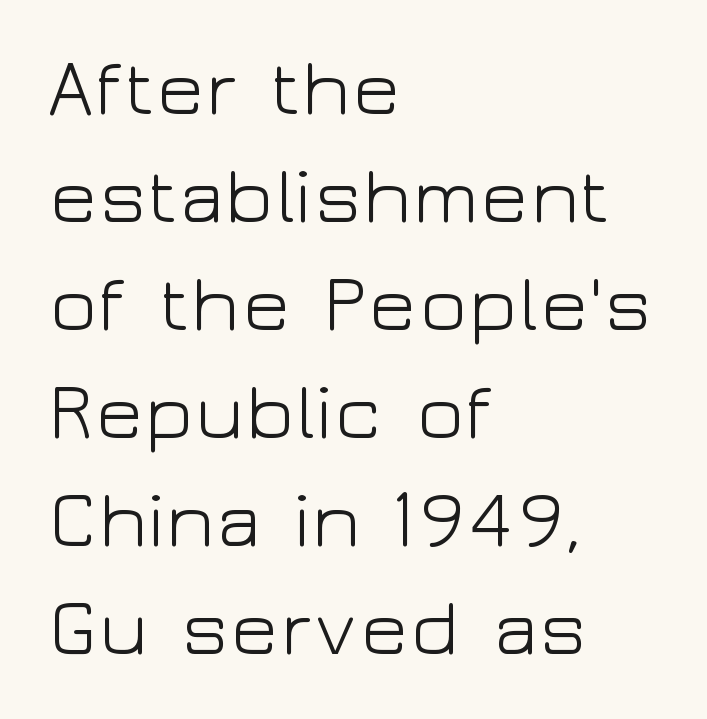
Q: Is the text bold? A: No.
Q: Is the text italic (slanted)? A: No, it is upright.
Q: Is the typeface a serif or a sans-serif typeface? A: Sans-serif.
Q: Is the text underlined? A: No.
Q: How is the paragraph aligned? A: Left-aligned.
Q: Is the spacing between letters normal or unusually wide? A: Normal.
Q: Is the spacing between lines tight, normal or loose? A: Normal.
Q: Width (condensed, normal, or wide)? A: Wide.
Q: Stroke contrast? A: Low.
Q: x-height? A: Medium.
Q: Monospaced? A: No.
